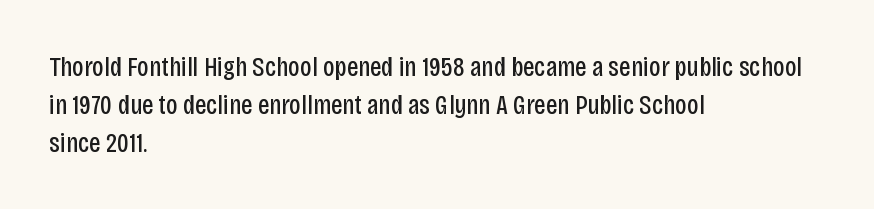
The image shows 28 px regular-weight, condensed sans-serif type, upright; set left-aligned, normal line spacing (1.35x), normal letter spacing, not underlined; low stroke contrast and a large x-height.
